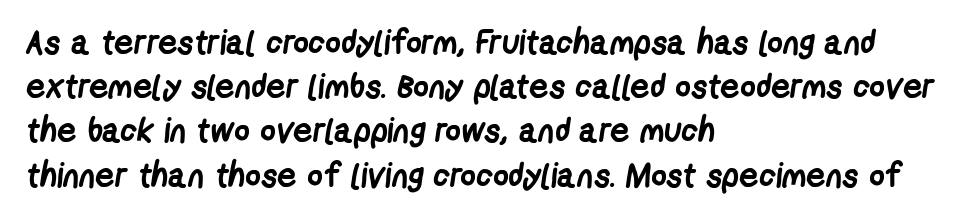
Casual observation: everything's shoved over to the left. Nobody drew a line under any word here. Evenly set lines give the paragraph a standard silhouette. Caption: bold face, heavy strokes.
